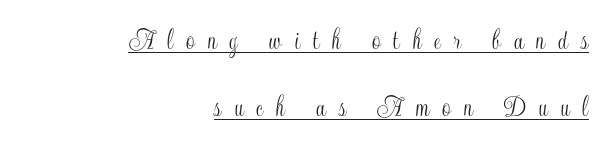
Q: Is the text italic (slanted)? A: Yes.
Q: Is the text underlined? A: Yes.
Q: How is the paragraph aligned? A: Right-aligned.
Q: Is the spacing between letters normal or unusually wide? A: Unusually wide.
Q: Is the spacing between lines tight, normal or loose? A: Loose.
Q: Width (condensed, normal, or wide)? A: Condensed.
Q: x-height? A: Small.
Q: Monospaced? A: No.
